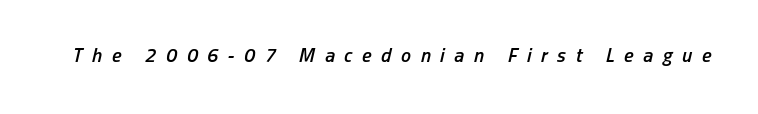
The image shows 20 px text type, italic (leaning right); set unusually wide letter spacing (+0.48 em), not underlined.
